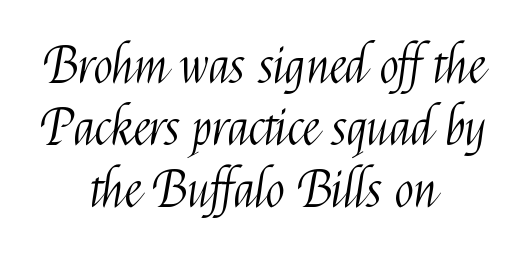
Do the characters align in a grid? No, the font is proportional. These glyphs show unthickened strokes, regular width or finer. Lines of text with bare space underneath. Letterform terminals end flat and unadorned throughout the passage.
